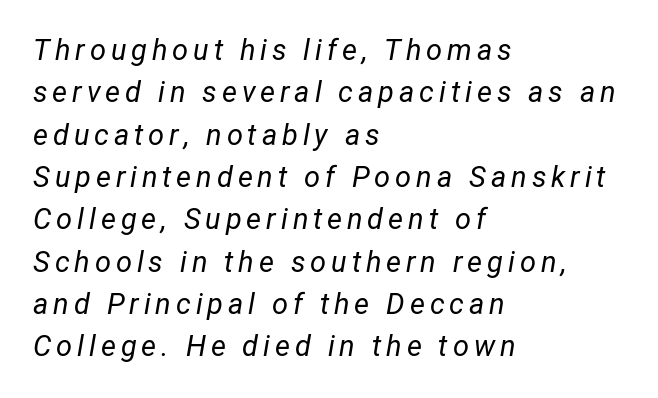
The paragraph has a hard left edge and a soft right edge. The area under the type is left untouched. Slant detected: the letters are inclined. The weight tops out at a normal text grade. Notice how descenders clear the ascenders below comfortably — that's standard leading.
